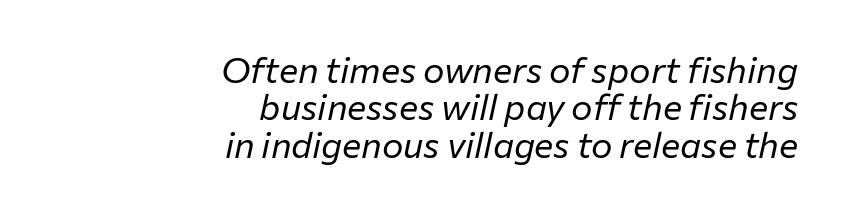
The gap between lines stays unmarked. In terms of letterspacing, this is plain default setting. The typesetting does not lean heavy: it is not bold. This rendering uses right alignment, leaving the left contour irregular. Baseline-to-baseline distance is barely more than the letter height.
